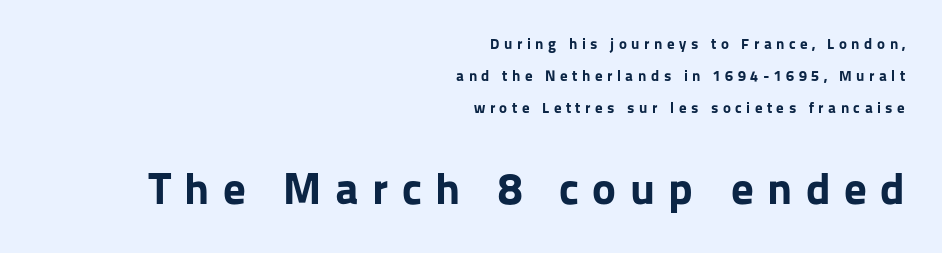
Q: Is the text bold? A: Yes.
Q: Is the text italic (slanted)? A: No, it is upright.
Q: Is the typeface a serif or a sans-serif typeface? A: Sans-serif.
Q: Is the text underlined? A: No.
Q: How is the paragraph aligned? A: Right-aligned.
Q: Is the spacing between letters normal or unusually wide? A: Unusually wide.
Q: Is the spacing between lines tight, normal or loose? A: Loose.
Q: Which block of text is set in a larger size, the first (top) or the second (bottom)? A: The second (bottom) one.
Q: Width (condensed, normal, or wide)? A: Normal.
Q: Stroke contrast? A: Low.
Q: x-height? A: Medium.
Q: Monospaced? A: No.
